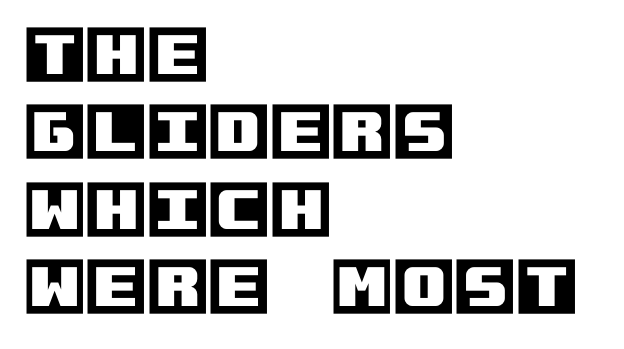
In terms of posture, this sample is upright. Compared with typical body copy, the letter spacing here is the same. The space beneath each line is pristine and unruled. This rendering uses left alignment, leaving the right contour irregular.
